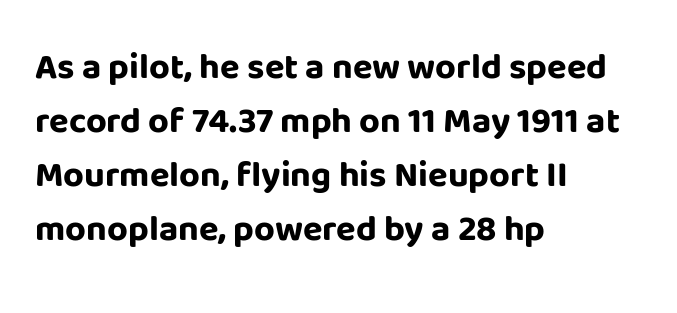
Horizontal bands of white between lines are of average thickness. This sample uses a sans-serif face. Strokes here are thick enough to call this a true bold. Here the glyphs are tracked normally, forming tight word shapes. Reading down the block, your eye returns to a fixed left position each line.
